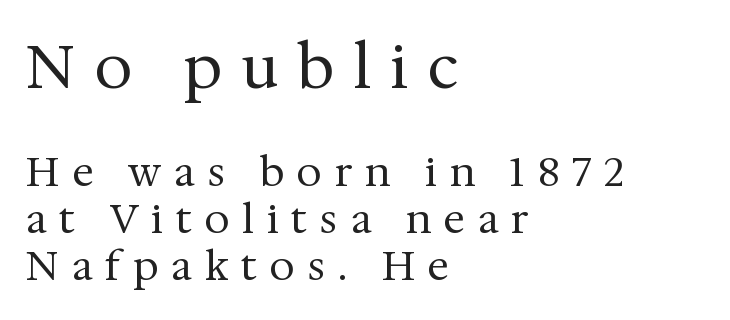
{"serif": "yes", "italic": "no", "bold": "no", "weight": "regular", "width": "normal", "stroke_contrast": "medium", "x_height": "medium", "monospaced": "no", "underline": "no", "align": "left", "line_spacing_ratio": 1.18, "letter_spacing": "wide", "letter_spacing_em": 0.33, "larger_block": "first", "size_ratio": 1.5, "glyph_px": 60}
